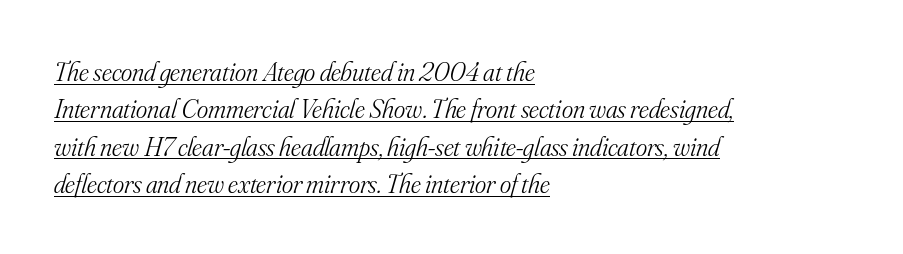
{"italic": "yes", "lean": "right", "slant_degrees": 16, "bold": "no", "underline": "yes", "align": "left", "line_spacing": "normal", "line_spacing_ratio": 1.38, "letter_spacing": "normal", "letter_spacing_em": 0.0, "glyph_px": 27}
